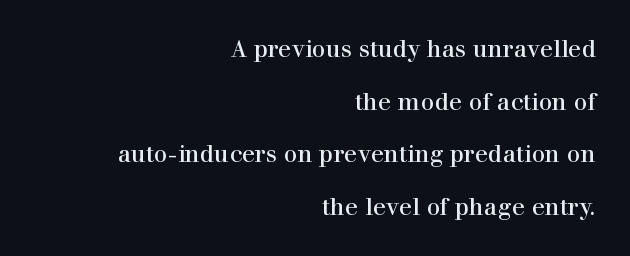
Between one letter and the next there's only the usual sliver of space. Rows of type keep a wide berth in the vertical direction. These lines are set flush right with a ragged left edge. The font sits on the lighter half of the weight spectrum, regular included. When letters stand straight like this, we call the style roman or upright.
